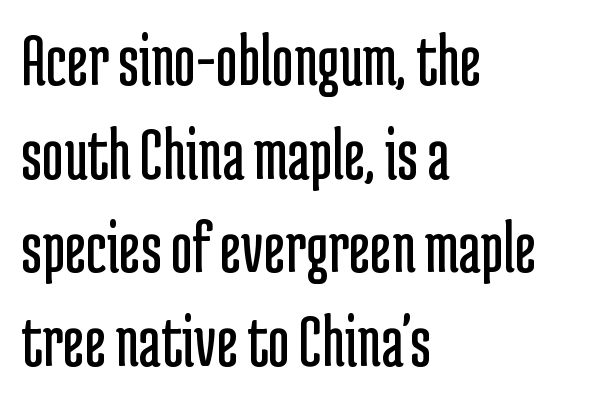
The image shows 75 px regular-weight, condensed sans-serif type, upright; set left-aligned, normal line spacing (1.25x), normal letter spacing, not underlined; low stroke contrast and a medium x-height.
